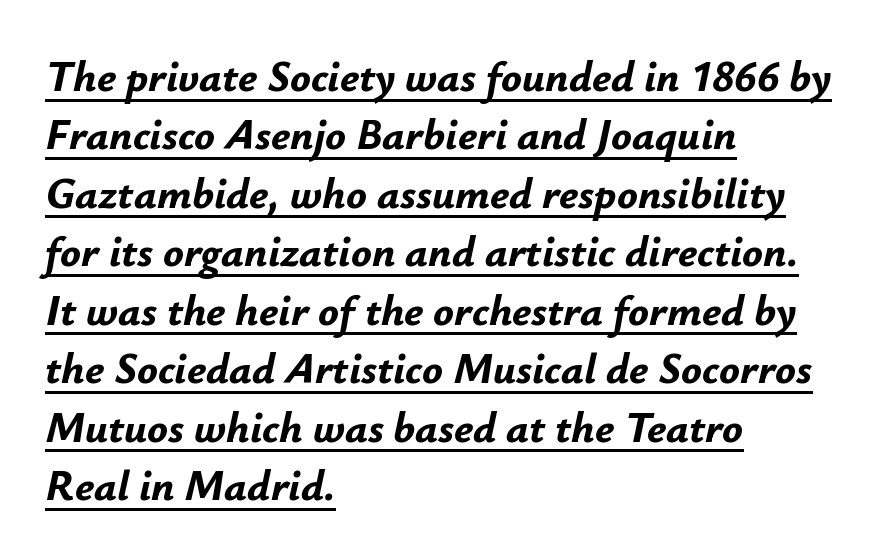
{"italic": "yes", "lean": "right", "slant_degrees": 12, "bold": "yes", "weight": "bold", "width": "normal", "stroke_contrast": "low", "x_height": "small", "monospaced": "no", "underline": "yes", "align": "left", "line_spacing": "normal", "line_spacing_ratio": 1.36, "letter_spacing": "normal", "letter_spacing_em": 0.0, "glyph_px": 43}
